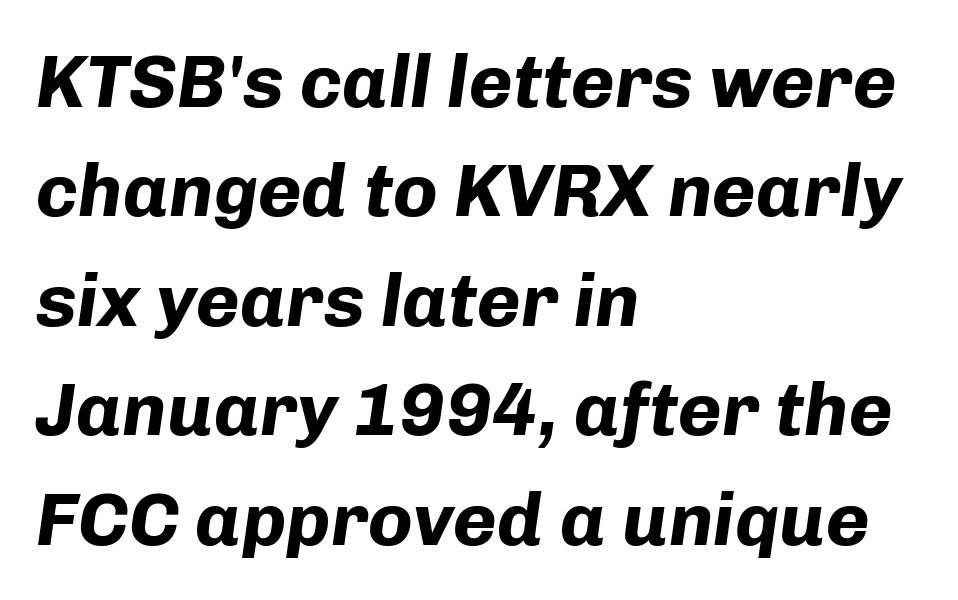
The image shows 75 px bold type, italic (leaning right); set left-aligned, normal line spacing (1.46x), normal letter spacing, not underlined; low stroke contrast and a medium x-height.
